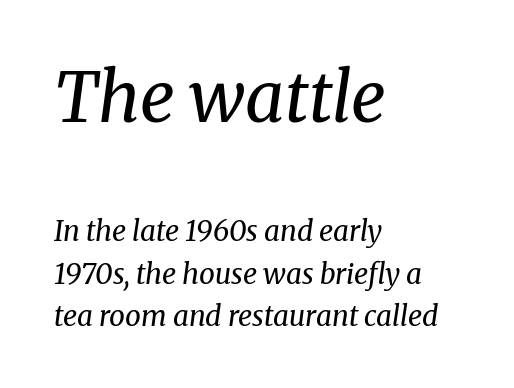
{"serif": "yes", "italic": "yes", "lean": "right", "slant_degrees": 8, "bold": "no", "weight": "regular", "width": "normal", "stroke_contrast": "medium", "x_height": "medium", "monospaced": "no", "underline": "no", "align": "left", "line_spacing": "normal", "line_spacing_ratio": 1.51, "letter_spacing": "normal", "letter_spacing_em": 0.0, "larger_block": "first", "size_ratio": 2.46, "glyph_px": 69}
